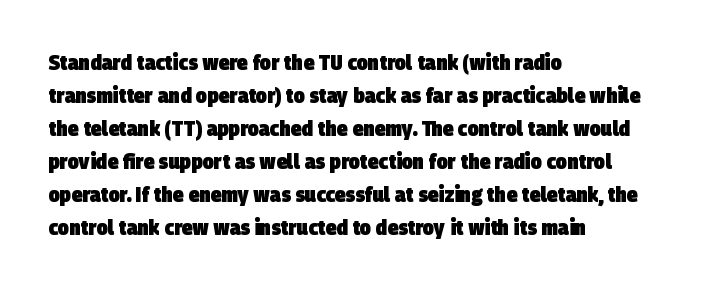
The image shows 22 px bold type; set left-aligned, normal line spacing (1.5x), normal letter spacing, not underlined.
